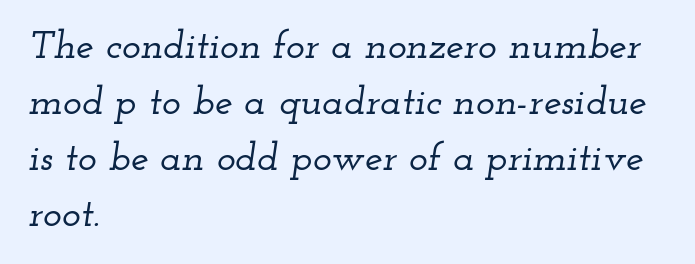
The vertical gap from one line to the next is medium. The lettering tilts uniformly, giving the passage an italic look. The paragraph shown leans on its left margin. Underlining? Definitely not there. Compared with typical body copy, the letter spacing here is the same.
